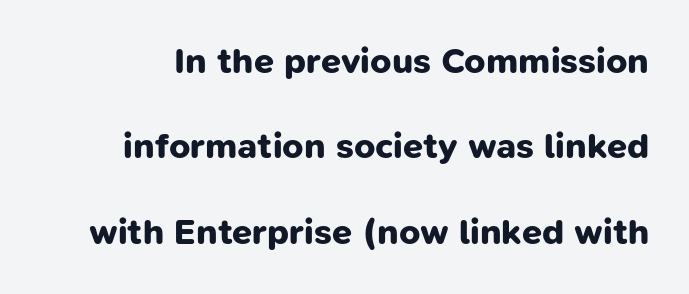
The image shows 36 px bold sans-serif type; set loose line spacing (2.37x), normal letter spacing, not underlined; low stroke contrast and a medium x-height.
